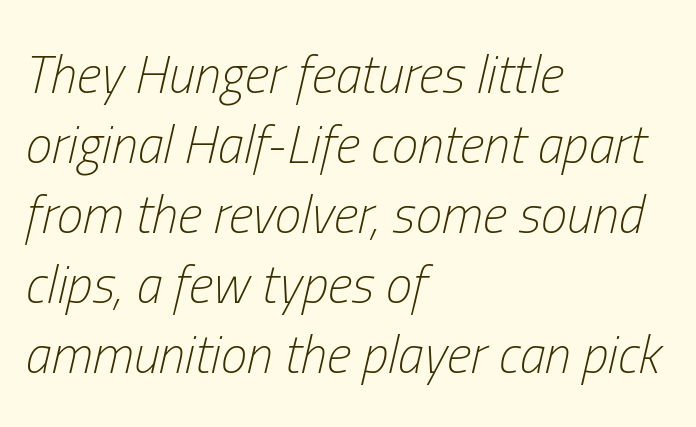
Q: Is the text bold? A: No.
Q: Is the text italic (slanted)? A: Yes, it leans right by about 13 degrees.
Q: Is the text underlined? A: No.
Q: How is the paragraph aligned? A: Left-aligned.
Q: Is the spacing between letters normal or unusually wide? A: Normal.
Q: Is the spacing between lines tight, normal or loose? A: Normal.
Q: Width (condensed, normal, or wide)? A: Condensed.
Q: Stroke contrast? A: Low.
Q: x-height? A: Medium.
Q: Monospaced? A: No.
